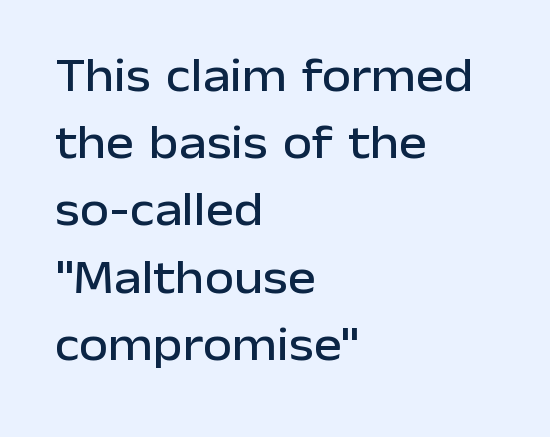
The image shows 47 px sans-serif type, upright; set left-aligned, normal line spacing (1.43x), normal letter spacing, not underlined; low stroke contrast and a medium x-height.
